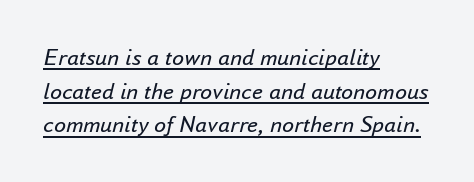
Q: Is the text bold? A: No.
Q: Is the text italic (slanted)? A: Yes, it leans right by about 16 degrees.
Q: Is the text underlined? A: Yes.
Q: How is the paragraph aligned? A: Left-aligned.
Q: Is the spacing between letters normal or unusually wide? A: Normal.
Q: Is the spacing between lines tight, normal or loose? A: Normal.
